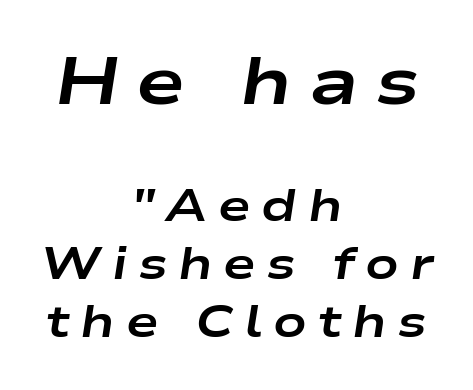
You could not count columns in this text — the font is proportionally spaced. The rendering uses a moderate line-height, typical for paragraphs. Casual observation: everything's sitting right in the middle. Is the type bold? Yes — the strokes are clearly thick and heavy. The passage shown is not underscored anywhere.
